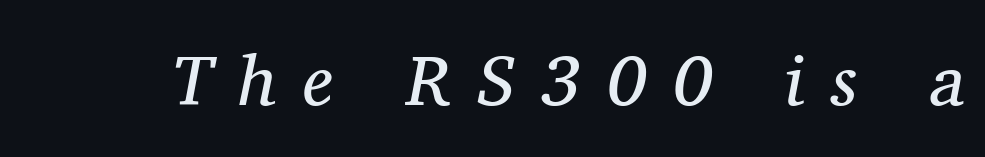
Does the lettering tilt? It does — this is italic. Stems here are at most as thick as an everyday book face. The line texture is sparse and dotted thanks to wide tracking. Just letters on the line, the space beneath them empty. Looks like regular typesetting: each glyph gets only the width it needs.
